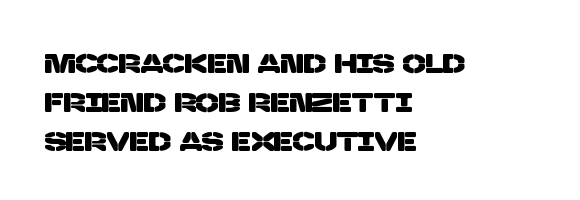
Q: Is the text underlined? A: No.
Q: How is the paragraph aligned? A: Left-aligned.
Q: Is the spacing between letters normal or unusually wide? A: Normal.
Q: Is the spacing between lines tight, normal or loose? A: Normal.
